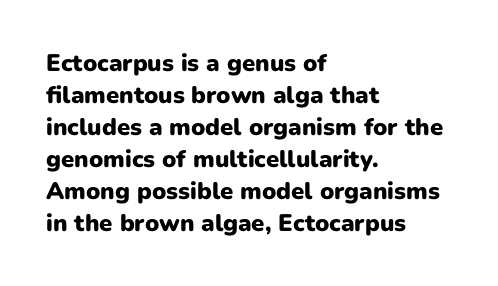
{"italic": "no", "bold": "yes", "underline": "no", "align": "left", "line_spacing": "normal", "line_spacing_ratio": 1.33, "letter_spacing": "normal", "letter_spacing_em": 0.0, "glyph_px": 24}
